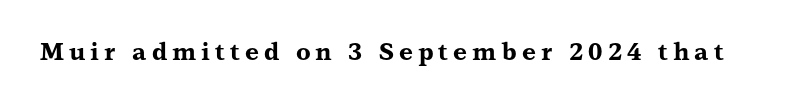
{"italic": "no", "bold": "yes", "underline": "no", "letter_spacing": "wide", "letter_spacing_em": 0.21, "glyph_px": 24}
